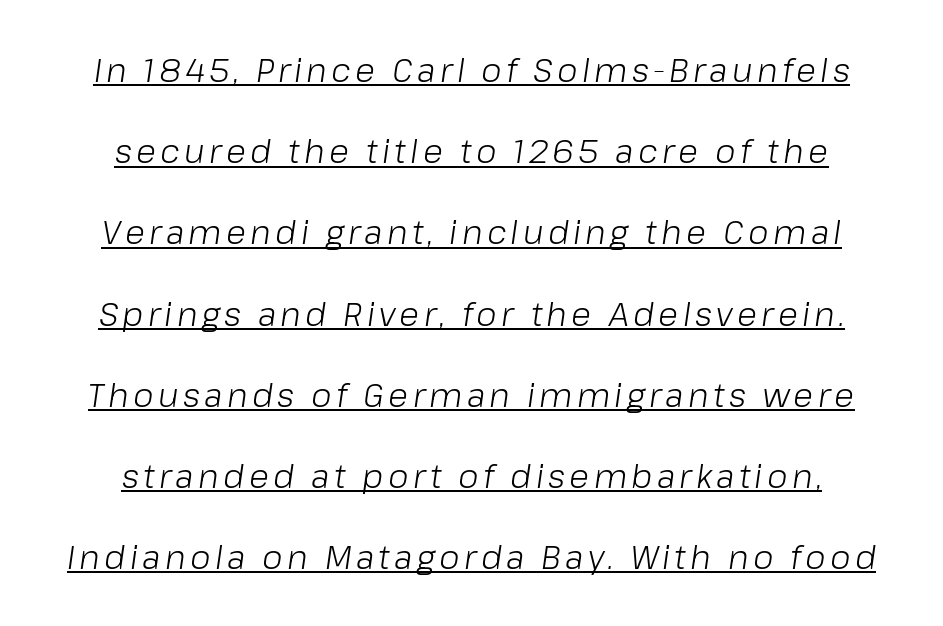
Looking at the ascenders, they clearly lean. Stems here are at most as thick as an everyday book face. A typesetter would call this leading open, well beyond the default. Horizontal alignment here is central, giving a formal, balanced look. Somebody hit Ctrl+U on this one — the words are underlined. The letters advance in unequal steps, a hallmark of proportional type.
